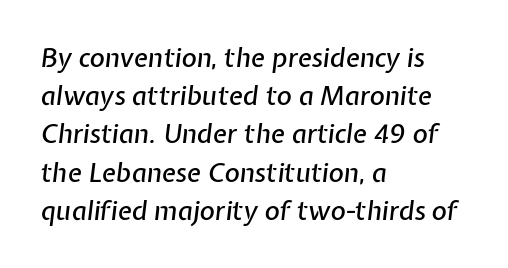
Q: Is the text italic (slanted)? A: Yes, it leans right by about 7 degrees.
Q: Is the text underlined? A: No.
Q: How is the paragraph aligned? A: Left-aligned.
Q: Is the spacing between letters normal or unusually wide? A: Normal.
Q: Is the spacing between lines tight, normal or loose? A: Normal.
